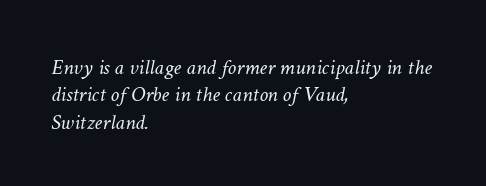
The image shows 22 px text type, italic (leaning right); set left-aligned, normal line spacing (1.25x), normal letter spacing, not underlined.
